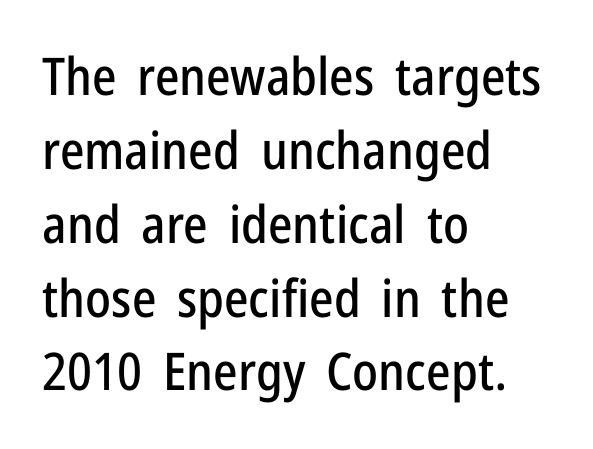
Where is the straight margin? On the left. Observe the ordinary spacing: letters are neighbours, not strangers. Are there feet on the stems? There aren't — it's a sans. Any mark beneath the type? The region is blank. The space between consecutive lines is moderate.
